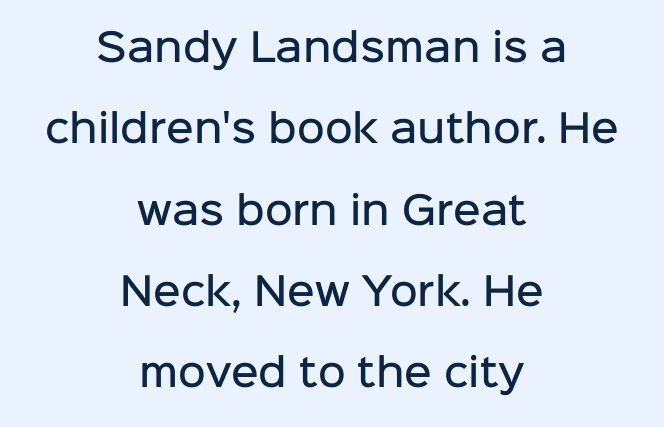
{"serif": "no", "italic": "no", "bold": "semi", "weight": "semibold", "width": "normal", "stroke_contrast": "low", "x_height": "medium", "monospaced": "no", "underline": "no", "align": "center", "line_spacing": "loose", "line_spacing_ratio": 2.14, "letter_spacing": "normal", "letter_spacing_em": 0.0, "glyph_px": 38}
